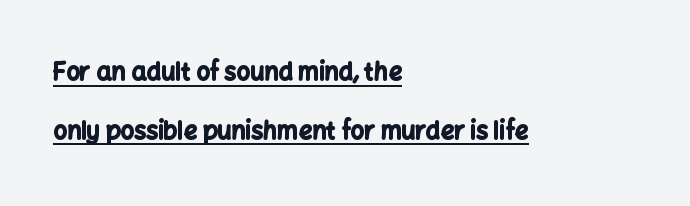
Notice how the stems are strictly vertical — no italics here. These lines carry a lot of weight — the face is fully bold. Glyph-to-glyph distance matches everyday printed text. Check the space under the baseline: a stroke is drawn there.
